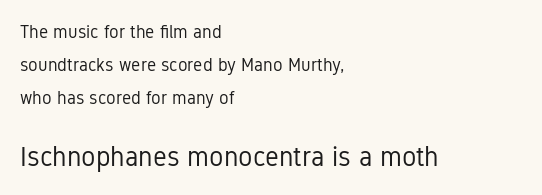
Q: Is the text bold? A: No.
Q: Is the text italic (slanted)? A: No, it is upright.
Q: Is the text underlined? A: No.
Q: How is the paragraph aligned? A: Left-aligned.
Q: Is the spacing between letters normal or unusually wide? A: Normal.
Q: Which block of text is set in a larger size, the first (top) or the second (bottom)? A: The second (bottom) one.
